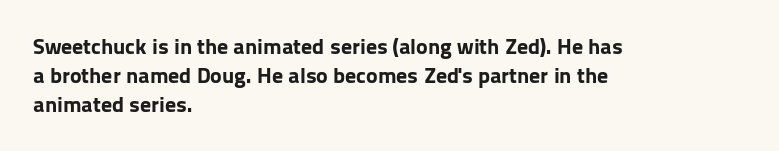
The rows are spaced the way most documents space them. Its strokes are broad and dark, the hallmark of bold type. Posture: upright roman. A bare baseline throughout the passage.
